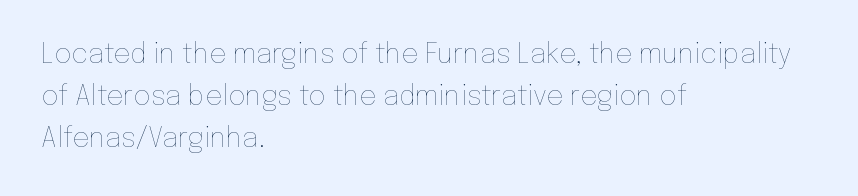
Q: Is the text bold? A: No.
Q: Is the text italic (slanted)? A: No, it is upright.
Q: Is the text underlined? A: No.
Q: How is the paragraph aligned? A: Left-aligned.
Q: Is the spacing between letters normal or unusually wide? A: Normal.
Q: Is the spacing between lines tight, normal or loose? A: Normal.
